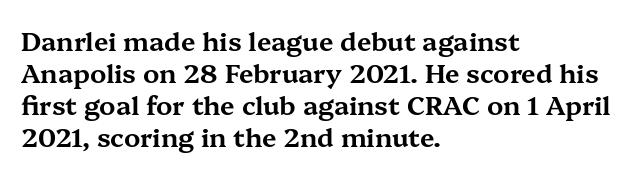
Standard letterfit; no display-style spreading of the glyphs. The string is rendered with underlining switched off. Compared with a centered layout, this one pins lines to the left instead. Vertical strokes here are truly vertical.
